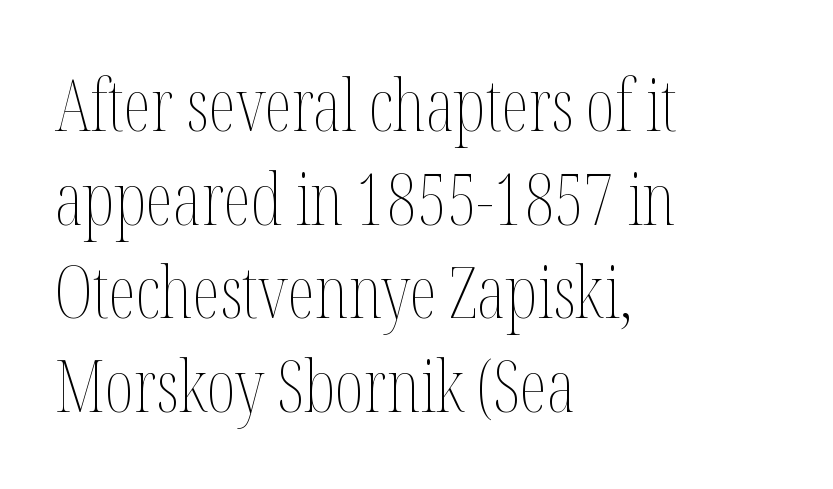
Q: Is the text bold? A: No.
Q: Is the text italic (slanted)? A: No, it is upright.
Q: Is the text underlined? A: No.
Q: How is the paragraph aligned? A: Left-aligned.
Q: Is the spacing between letters normal or unusually wide? A: Normal.
Q: Is the spacing between lines tight, normal or loose? A: Normal.
Q: Width (condensed, normal, or wide)? A: Condensed.
Q: Stroke contrast? A: Medium.
Q: x-height? A: Medium.
Q: Monospaced? A: No.
